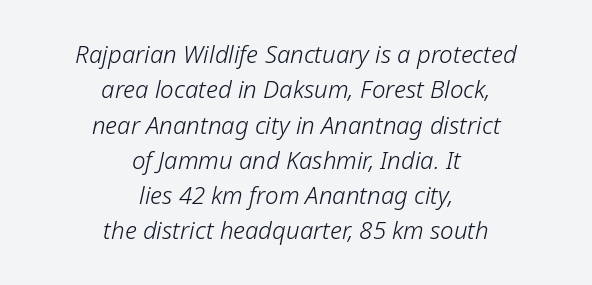
The image shows 24 px text type, italic (leaning right); set centered, normal line spacing (1.47x), normal letter spacing, not underlined.
